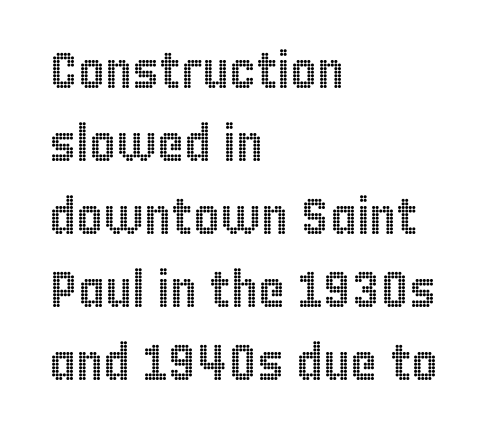
Descenders are the only things crossing below the line. Each letter keeps its own natural width here, so spacing adapts to shape. Leftover space on each line is placed entirely after the last word. This sample uses plain, unmodified letter spacing.
